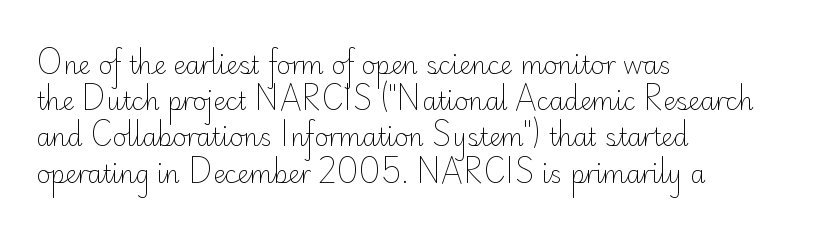
Q: Is the text bold? A: No.
Q: Is the text italic (slanted)? A: No, it is upright.
Q: Is the text underlined? A: No.
Q: How is the paragraph aligned? A: Left-aligned.
Q: Is the spacing between letters normal or unusually wide? A: Normal.
Q: Is the spacing between lines tight, normal or loose? A: Normal.
